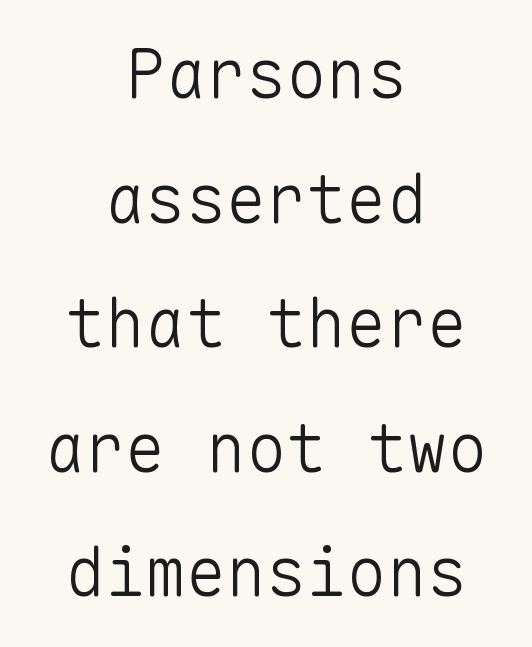
The image shows 67 px light sans-serif type, upright, monospaced; set centered, line spacing 1.86x, normal letter spacing, not underlined; low stroke contrast and a medium x-height.
